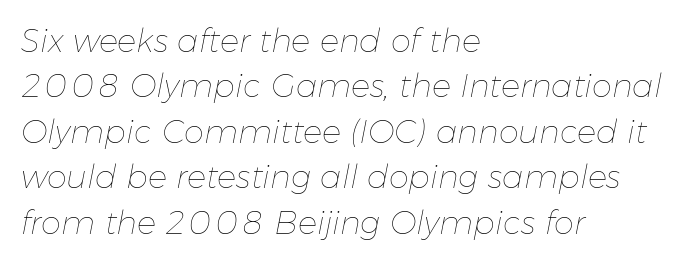
{"italic": "yes", "lean": "right", "slant_degrees": 11, "bold": "no", "weight": "thin", "width": "normal", "stroke_contrast": "low", "x_height": "medium", "monospaced": "no", "underline": "no", "align": "left", "line_spacing": "normal", "line_spacing_ratio": 1.42, "letter_spacing": "normal", "letter_spacing_em": 0.0, "glyph_px": 32}
